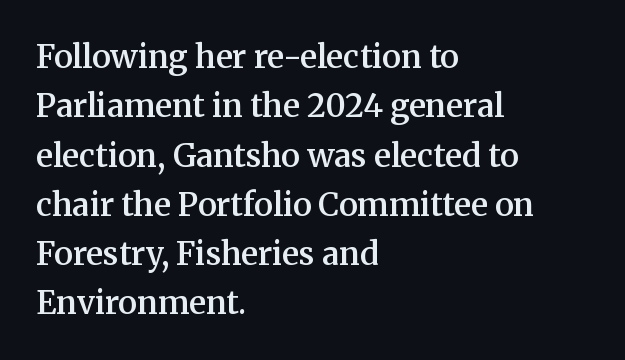
Words float on clear page, feet unadorned. The designer left line spacing at the default. This sample has the flowing, uneven cadence of proportional lettering. This rendering uses left alignment, leaving the right contour irregular. Designer's note — italics off, roman on. Type style note: has serifs.
